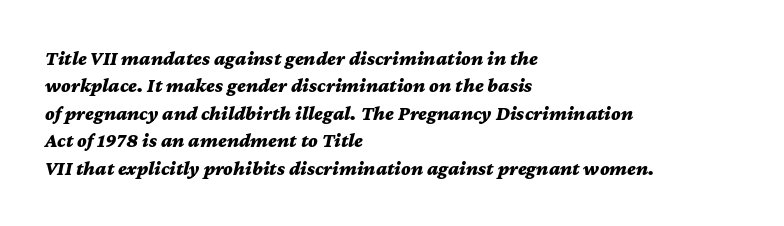
The image shows 20 px bold type, italic (leaning right); set left-aligned, normal line spacing (1.37x), normal letter spacing, not underlined.
